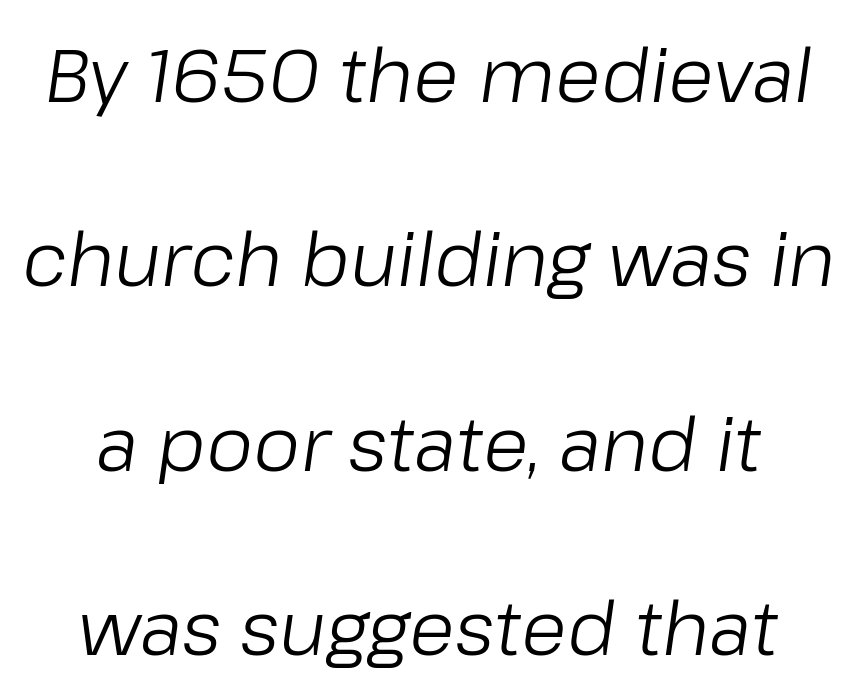
The letterforms sit at book weight or below. The area under the type is left untouched. Think of a printed novel: that variable character pitch is what you see here. Style check: oblique. You could fit nearly another row in the gap between these rows.
